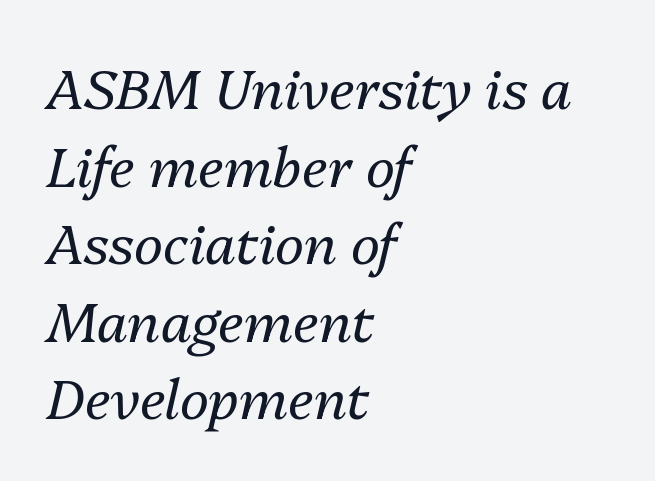
Q: Is the text bold? A: No.
Q: Is the text italic (slanted)? A: Yes, it leans right by about 13 degrees.
Q: Is the text underlined? A: No.
Q: How is the paragraph aligned? A: Left-aligned.
Q: Is the spacing between letters normal or unusually wide? A: Normal.
Q: Is the spacing between lines tight, normal or loose? A: Normal.
Q: Width (condensed, normal, or wide)? A: Normal.
Q: Stroke contrast? A: Medium.
Q: x-height? A: Medium.
Q: Monospaced? A: No.
